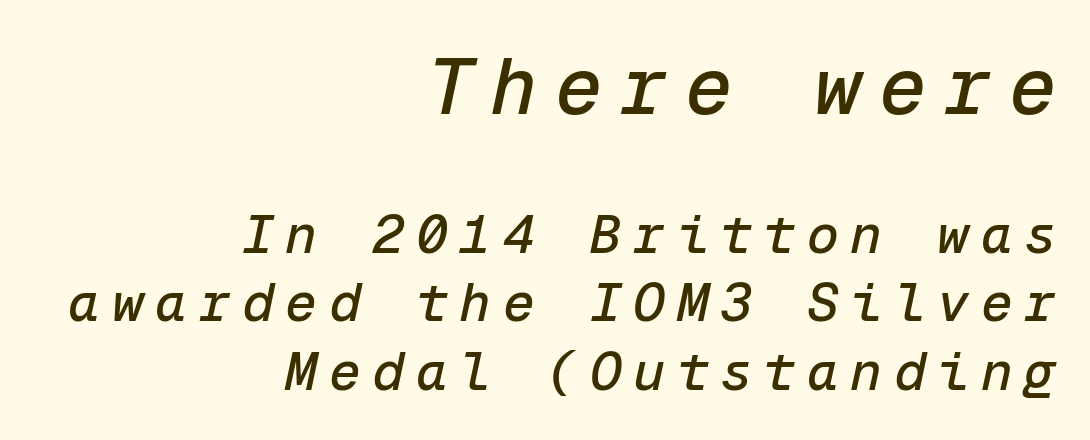
Q: Is the text italic (slanted)? A: Yes, it leans right by about 12 degrees.
Q: Is the text underlined? A: No.
Q: How is the paragraph aligned? A: Right-aligned.
Q: Is the spacing between letters normal or unusually wide? A: Unusually wide.
Q: Is the spacing between lines tight, normal or loose? A: Normal.
Q: Which block of text is set in a larger size, the first (top) or the second (bottom)? A: The first (top) one.
Q: Width (condensed, normal, or wide)? A: Normal.
Q: Stroke contrast? A: Low.
Q: x-height? A: Medium.
Q: Monospaced? A: Yes.
